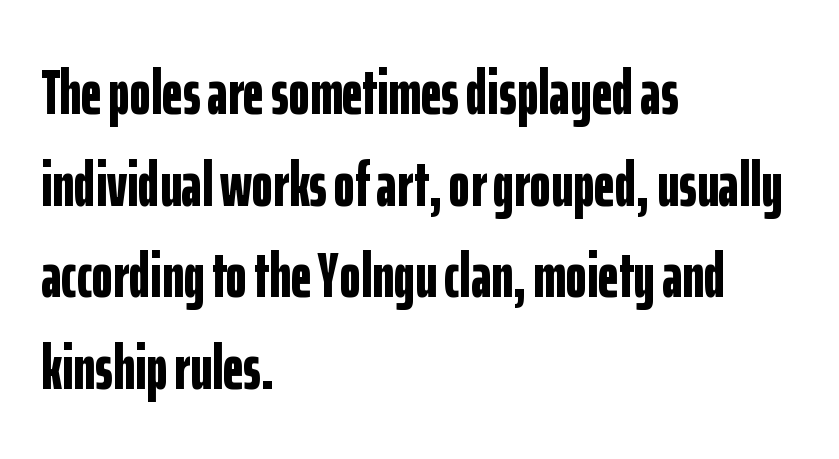
Bold? Absolutely — the strokes are thick and heavy. Vertical spacing — default. This rendering leaves character spacing at its baseline value. Serif or sans? Sans — the stroke terminals are bare. Do the characters align in a grid? No, the font is proportional.
